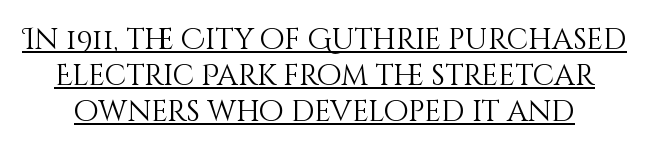
Q: Is the text bold? A: No.
Q: Is the text italic (slanted)? A: No, it is upright.
Q: Is the text underlined? A: Yes.
Q: Is the spacing between letters normal or unusually wide? A: Normal.
Q: Width (condensed, normal, or wide)? A: Normal.
Q: Stroke contrast? A: Medium.
Q: x-height? A: Large.
Q: Monospaced? A: No.
